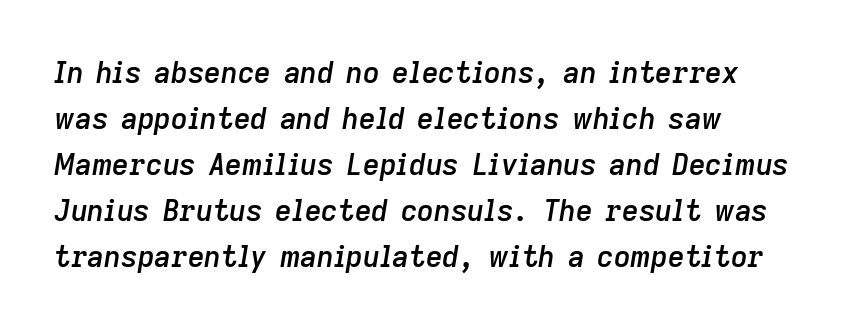
Q: Is the text bold? A: Semi-bold.
Q: Is the text italic (slanted)? A: Yes, it leans right by about 9 degrees.
Q: Is the text underlined? A: No.
Q: Is the spacing between letters normal or unusually wide? A: Normal.
Q: Is the spacing between lines tight, normal or loose? A: Normal.
Q: Width (condensed, normal, or wide)? A: Normal.
Q: Stroke contrast? A: Low.
Q: x-height? A: Medium.
Q: Monospaced? A: No.
